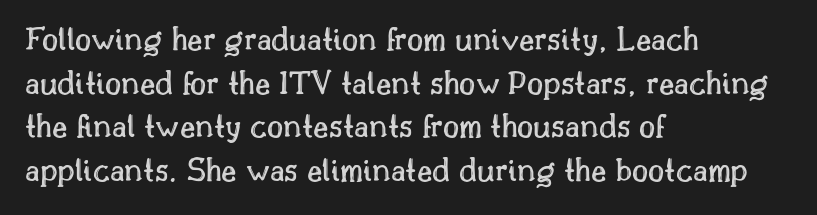
Q: Is the text italic (slanted)? A: No, it is upright.
Q: Is the text underlined? A: No.
Q: How is the paragraph aligned? A: Left-aligned.
Q: Is the spacing between letters normal or unusually wide? A: Normal.
Q: Is the spacing between lines tight, normal or loose? A: Normal.
Q: Width (condensed, normal, or wide)? A: Normal.
Q: x-height? A: Small.
Q: Monospaced? A: No.
